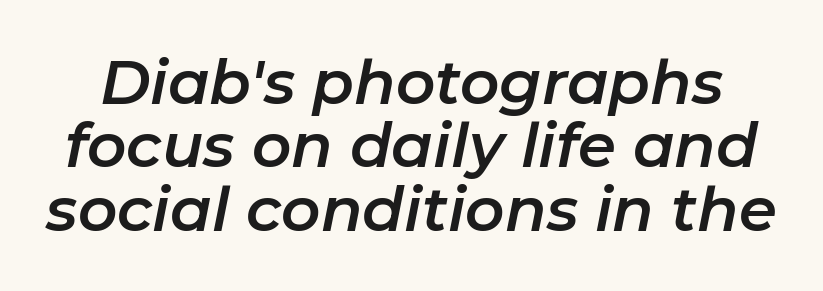
The image shows 61 px text type, italic (leaning right); set tight line spacing (1.04x), normal letter spacing, not underlined; low stroke contrast and a medium x-height.
